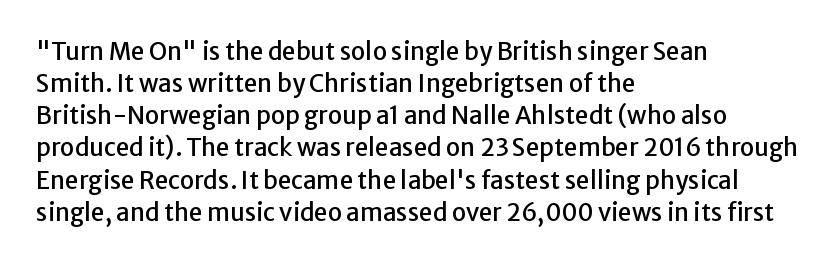
Just letters on the line, the space beneath them empty. Honestly, the row spacing looks completely unremarkable. No italicization has been applied; the sample stays upright. Teacher's note: observe the even left margin — that is flush-left alignment. Glyph-to-glyph distance matches everyday printed text.
